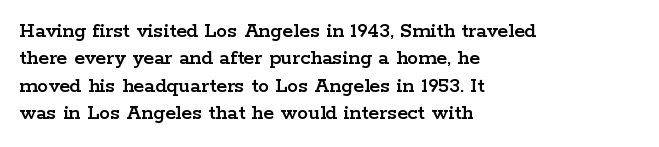
The image shows 22 px text type, upright; set left-aligned, normal line spacing (1.25x), normal letter spacing, not underlined.
